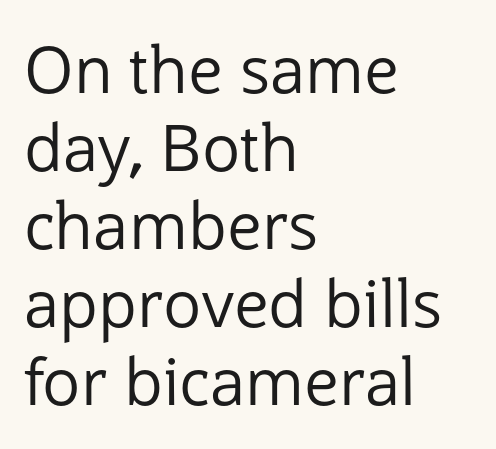
Q: Is the text bold? A: No.
Q: Is the text italic (slanted)? A: No, it is upright.
Q: Is the typeface a serif or a sans-serif typeface? A: Sans-serif.
Q: Is the text underlined? A: No.
Q: How is the paragraph aligned? A: Left-aligned.
Q: Is the spacing between letters normal or unusually wide? A: Normal.
Q: Width (condensed, normal, or wide)? A: Normal.
Q: Stroke contrast? A: Low.
Q: x-height? A: Medium.
Q: Monospaced? A: No.
